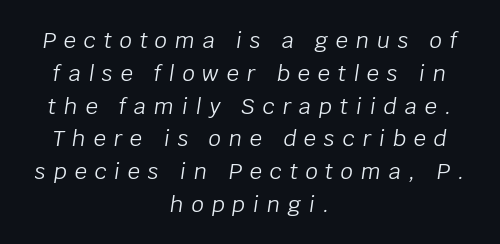
{"italic": "yes", "lean": "right", "slant_degrees": 8, "bold": "no", "underline": "no", "align": "center", "line_spacing": "normal", "line_spacing_ratio": 1.49, "letter_spacing": "wide", "letter_spacing_em": 0.35, "glyph_px": 22}
